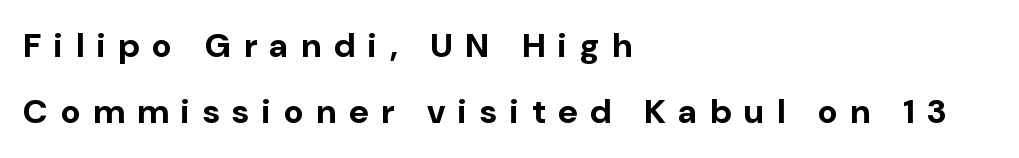
The image shows 34 px bold sans-serif type, upright; set left-aligned, loose line spacing (1.95x), unusually wide letter spacing (+0.38 em), not underlined; low stroke contrast and a medium x-height.
